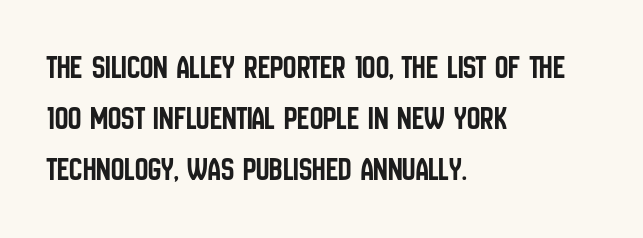
{"serif": "no", "italic": "no", "width": "condensed", "stroke_contrast": "low", "x_height": "large", "monospaced": "no", "underline": "no", "align": "left", "line_spacing": "normal", "line_spacing_ratio": 1.55, "letter_spacing": "normal", "letter_spacing_em": 0.0, "glyph_px": 33}
